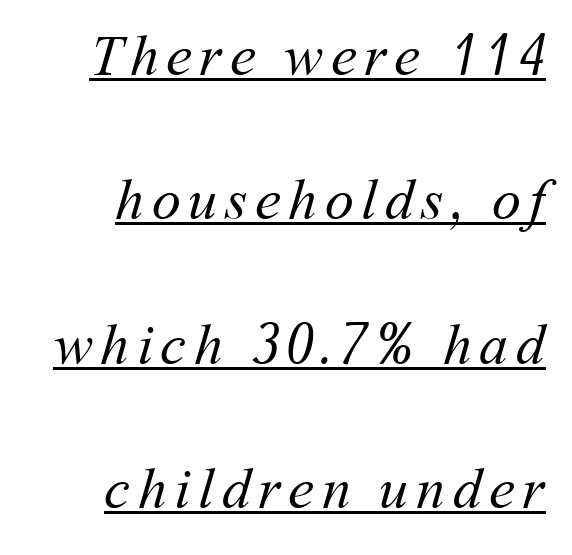
The image shows 58 px regular-weight type; set loose line spacing (2.49x), underlined; medium stroke contrast and a medium x-height.
